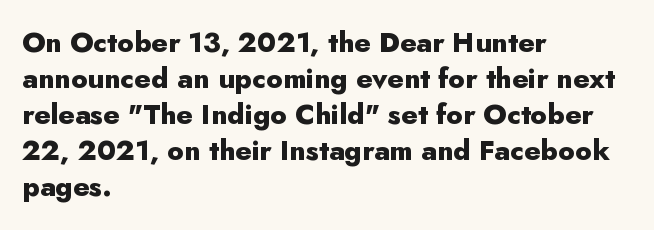
{"serif": "no", "italic": "no", "bold": "yes", "weight": "heavy", "width": "normal", "stroke_contrast": "low", "x_height": "small", "monospaced": "no", "underline": "no", "align": "left", "line_spacing": "normal", "line_spacing_ratio": 1.29, "letter_spacing": "normal", "letter_spacing_em": 0.0, "glyph_px": 28}
